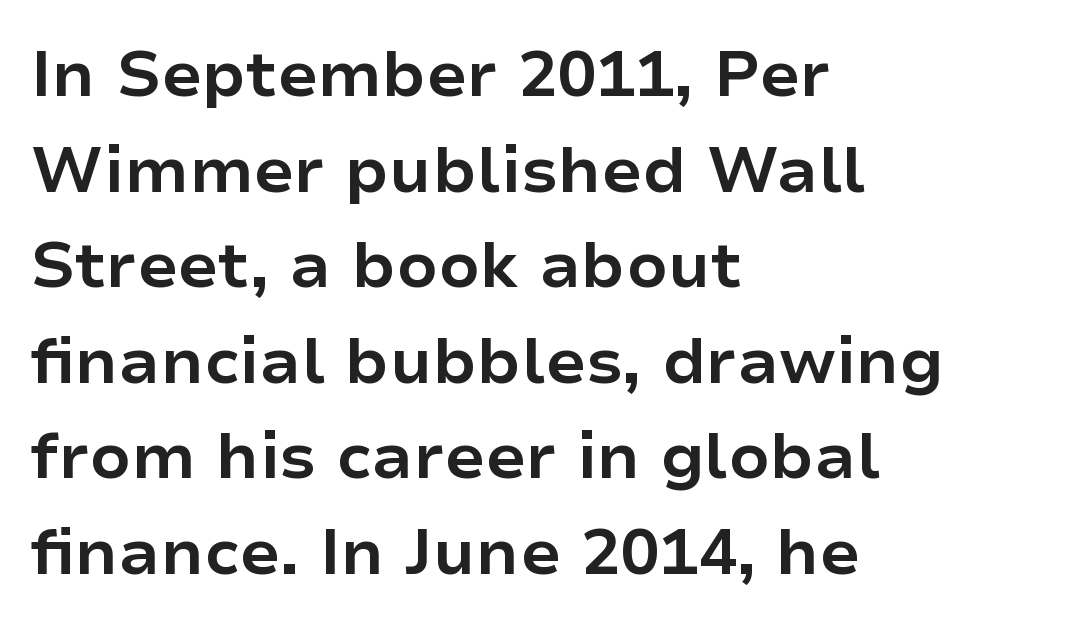
Q: Is the text bold? A: Yes.
Q: Is the text italic (slanted)? A: No, it is upright.
Q: Is the typeface a serif or a sans-serif typeface? A: Sans-serif.
Q: Is the text underlined? A: No.
Q: How is the paragraph aligned? A: Left-aligned.
Q: Is the spacing between letters normal or unusually wide? A: Normal.
Q: Is the spacing between lines tight, normal or loose? A: Normal.
Q: Width (condensed, normal, or wide)? A: Normal.
Q: Stroke contrast? A: Low.
Q: x-height? A: Medium.
Q: Monospaced? A: No.
